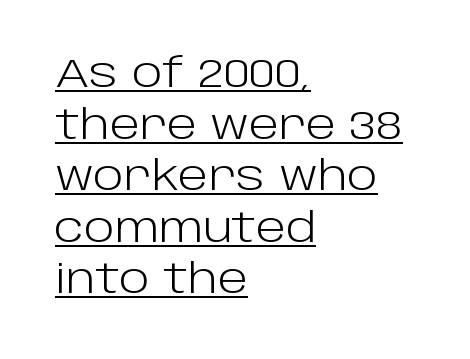
The image shows 40 px light sans-serif type, upright; set left-aligned, normal line spacing (1.29x), normal letter spacing, underlined; low stroke contrast and a large x-height.
